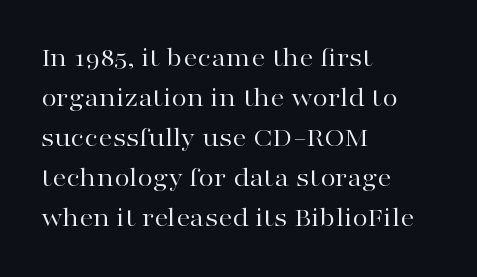
A classic flush-left, rag-right setting is used for this passage. Italic? Not at all — the glyphs are vertical. The rendering shows small feet on the letterforms — a serif design. The face looks like a standard text weight, possibly lighter. These lines sit exactly where default settings would place them. A clean baseline with only descenders dipping below it.
